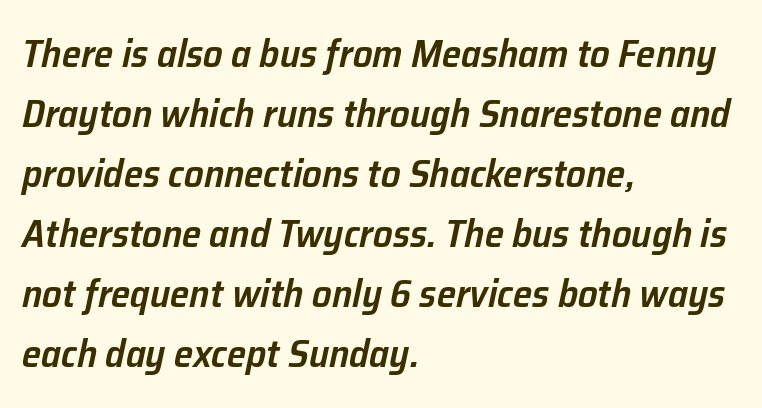
Is the type slanted? Yes — the strokes lean at a clear angle. Rows of type keep a routine distance in the vertical direction. The letters are semibold — heavier than regular but short of a full bold. The specimen omits any rule beneath the text block's lines.
